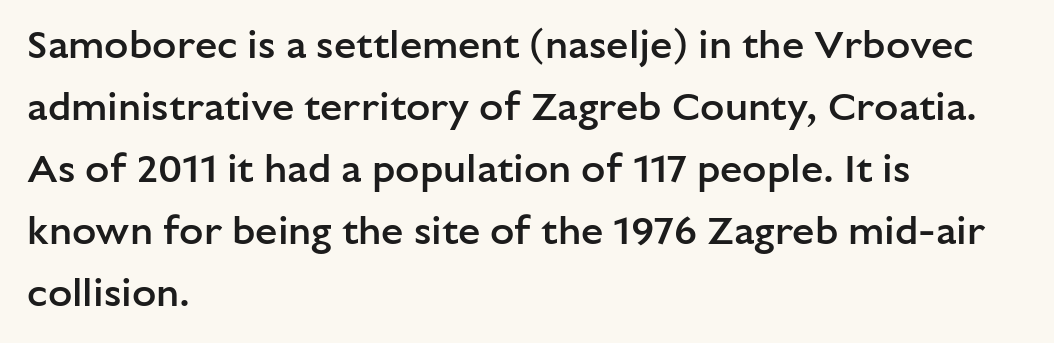
The image shows 40 px semibold sans-serif type, upright; set left-aligned, normal line spacing (1.55x), normal letter spacing, not underlined; low stroke contrast and a medium x-height.
